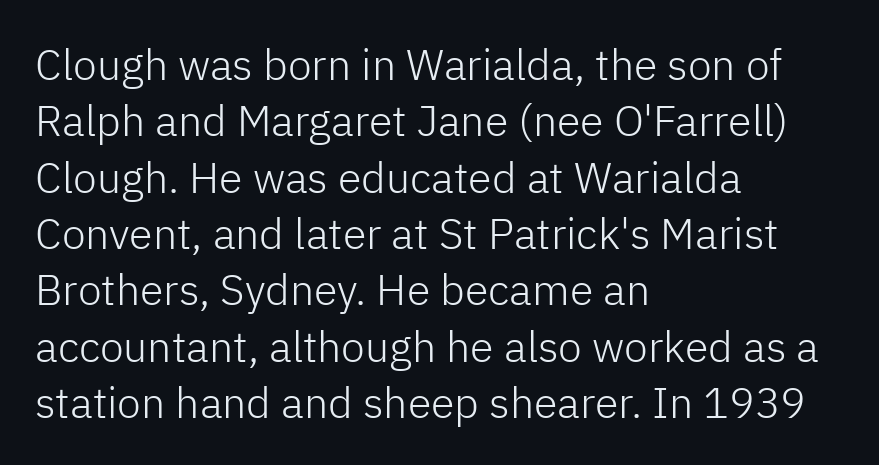
Q: Is the text bold? A: No.
Q: Is the text italic (slanted)? A: No, it is upright.
Q: Is the typeface a serif or a sans-serif typeface? A: Sans-serif.
Q: Is the text underlined? A: No.
Q: How is the paragraph aligned? A: Left-aligned.
Q: Is the spacing between letters normal or unusually wide? A: Normal.
Q: Is the spacing between lines tight, normal or loose? A: Normal.
Q: Width (condensed, normal, or wide)? A: Normal.
Q: Stroke contrast? A: Low.
Q: x-height? A: Medium.
Q: Monospaced? A: No.
